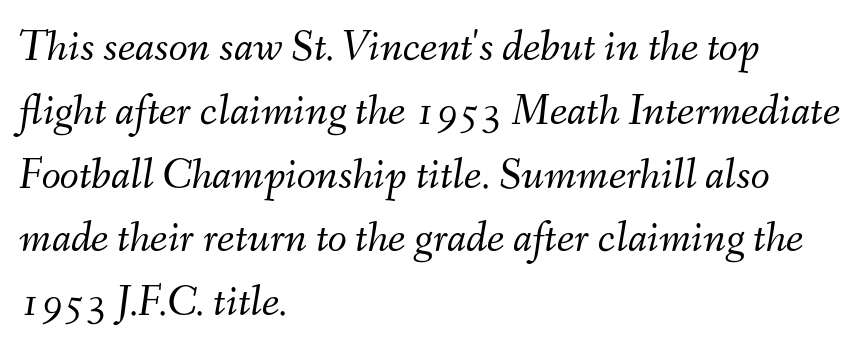
Q: Is the text bold? A: No.
Q: Is the text italic (slanted)? A: Yes, it leans right by about 9 degrees.
Q: Is the text underlined? A: No.
Q: How is the paragraph aligned? A: Left-aligned.
Q: Is the spacing between letters normal or unusually wide? A: Normal.
Q: Is the spacing between lines tight, normal or loose? A: Normal.
Q: Width (condensed, normal, or wide)? A: Normal.
Q: Stroke contrast? A: Medium.
Q: x-height? A: Small.
Q: Monospaced? A: No.
